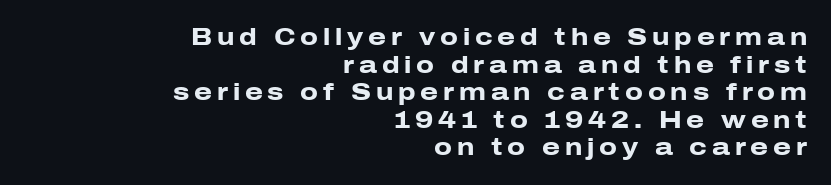
The image shows 23 px bold type, upright; set right-aligned, line spacing 1.2x, unusually wide letter spacing (+0.21 em), not underlined.
